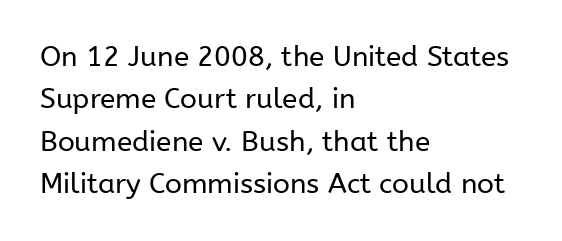
The image shows 28 px regular-weight sans-serif type, upright; set left-aligned, normal line spacing (1.51x), normal letter spacing, not underlined; low stroke contrast and a medium x-height.
